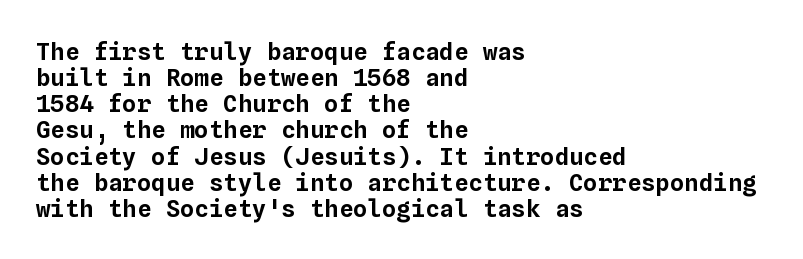
Q: Is the text italic (slanted)? A: No, it is upright.
Q: Is the text underlined? A: No.
Q: How is the paragraph aligned? A: Left-aligned.
Q: Is the spacing between letters normal or unusually wide? A: Normal.
Q: Is the spacing between lines tight, normal or loose? A: Tight.
